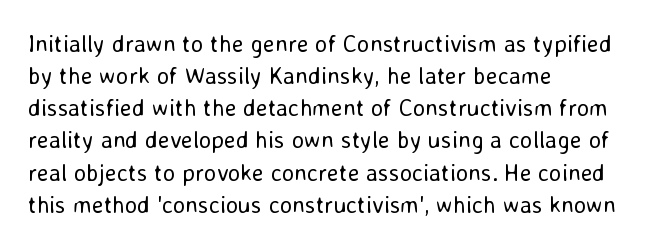
{"italic": "no", "bold": "no", "underline": "no", "align": "left", "line_spacing": "normal", "line_spacing_ratio": 1.34, "letter_spacing": "normal", "letter_spacing_em": 0.0, "glyph_px": 24}
